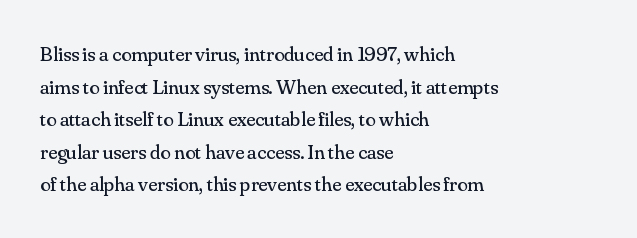
The axis of the letterforms is exactly vertical. Here the glyphs are tracked normally, forming tight word shapes. Descenders hang freely into open space. Line beginnings align vertically; line endings do not. The rows are spaced the way most documents space them.
